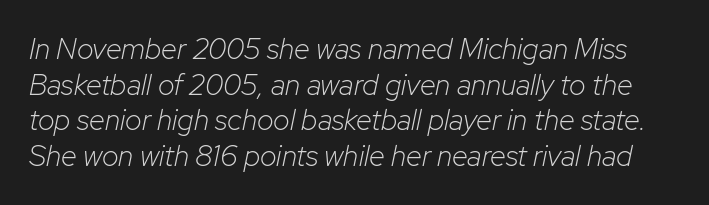
Nothing unusual about the tracking: characters are spaced as the font intends. Would a proofreader flag this as italicized? Yes. Bare-footed words on every line. Character widths vary here, with narrow letters taking less room than wide ones.
